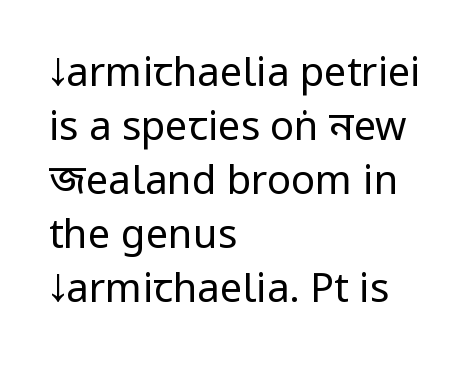
The text block is weighted toward the left margin, trailing off unevenly rightward. Character widths vary here, with narrow letters taking less room than wide ones. The axis of the letterforms is exactly vertical. The font is comparable to plain body text, perhaps lighter. Words float on clear page, feet unadorned.
